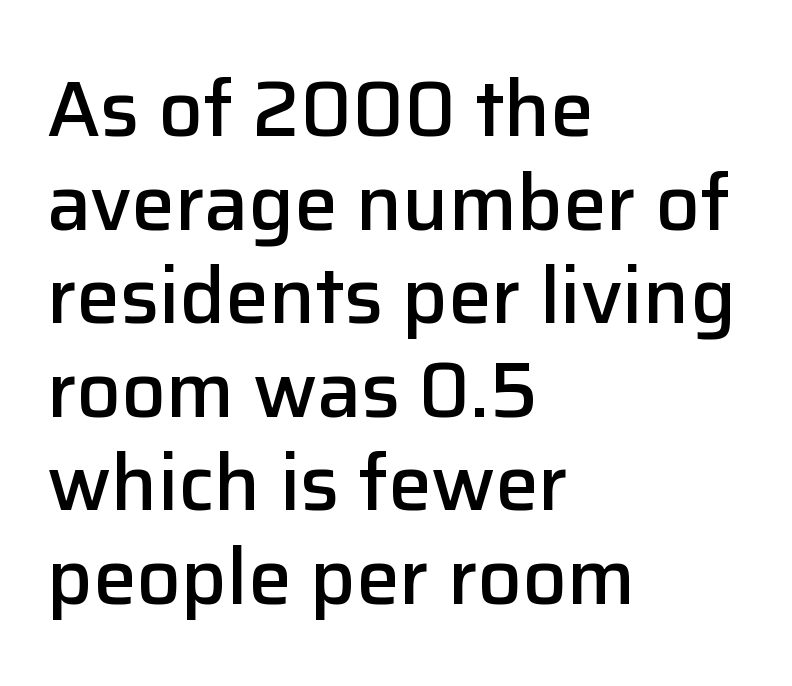
{"serif": "no", "italic": "no", "bold": "semi", "weight": "semibold", "width": "normal", "stroke_contrast": "low", "x_height": "medium", "monospaced": "no", "underline": "no", "align": "left", "line_spacing_ratio": 1.2, "letter_spacing": "normal", "letter_spacing_em": 0.0, "glyph_px": 78}
